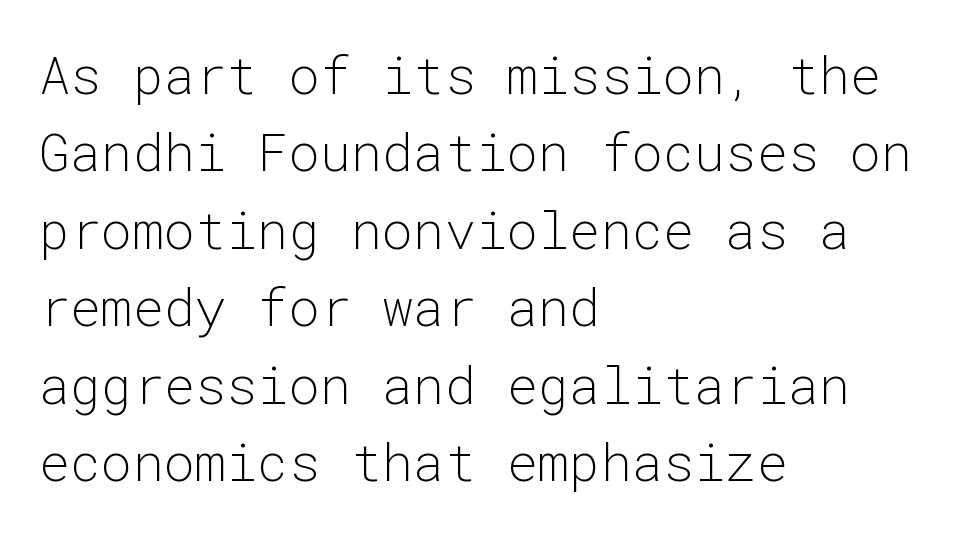
The image shows 52 px light sans-serif type, upright, monospaced; set left-aligned, normal line spacing (1.49x), normal letter spacing, not underlined; low stroke contrast and a medium x-height.
